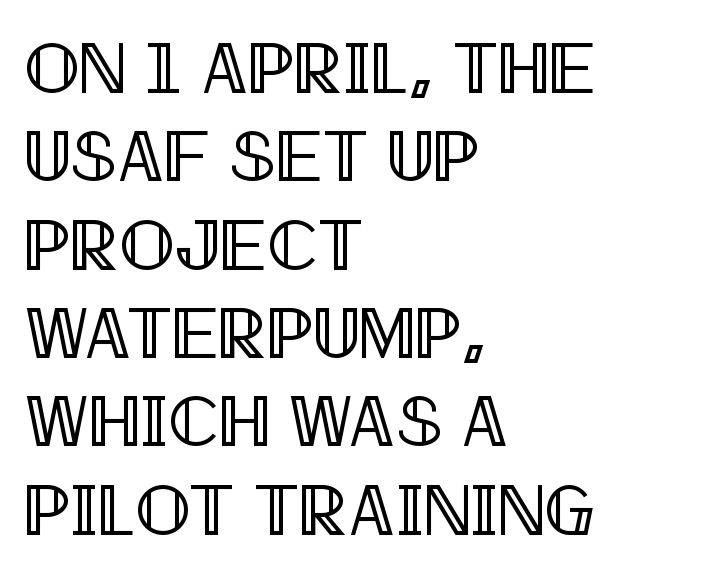
Q: Is the text italic (slanted)? A: No, it is upright.
Q: Is the text underlined? A: No.
Q: How is the paragraph aligned? A: Left-aligned.
Q: Is the spacing between letters normal or unusually wide? A: Normal.
Q: Width (condensed, normal, or wide)? A: Condensed.
Q: x-height? A: Large.
Q: Monospaced? A: No.
